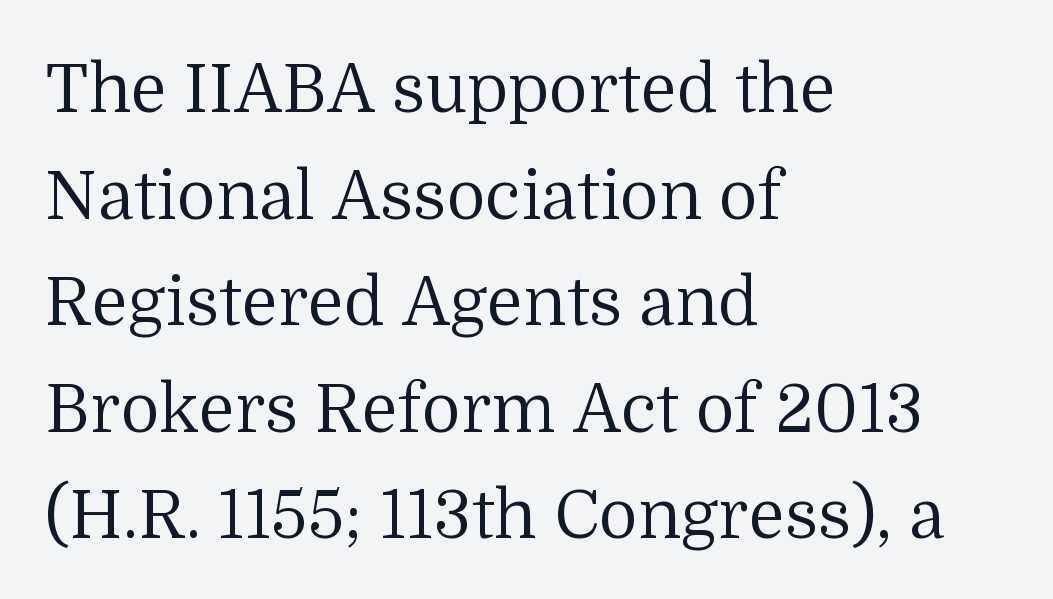
{"serif": "yes", "italic": "no", "bold": "no", "weight": "regular", "width": "normal", "stroke_contrast": "medium", "x_height": "medium", "monospaced": "no", "underline": "no", "align": "left", "line_spacing": "normal", "line_spacing_ratio": 1.59, "letter_spacing": "normal", "letter_spacing_em": 0.0, "glyph_px": 67}
